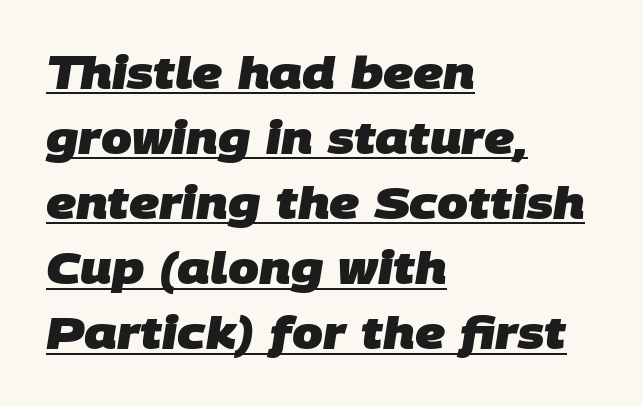
Q: Is the text bold? A: Yes.
Q: Is the typeface a serif or a sans-serif typeface? A: Sans-serif.
Q: Is the text underlined? A: Yes.
Q: How is the paragraph aligned? A: Left-aligned.
Q: Is the spacing between letters normal or unusually wide? A: Normal.
Q: Is the spacing between lines tight, normal or loose? A: Normal.
Q: Width (condensed, normal, or wide)? A: Normal.
Q: Stroke contrast? A: Low.
Q: x-height? A: Large.
Q: Monospaced? A: No.
